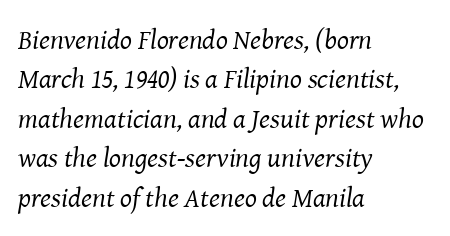
{"serif": "yes", "italic": "yes", "lean": "right", "slant_degrees": 8, "bold": "no", "weight": "regular", "width": "normal", "stroke_contrast": "medium", "x_height": "medium", "monospaced": "no", "underline": "no", "align": "left", "line_spacing": "normal", "line_spacing_ratio": 1.41, "letter_spacing": "normal", "letter_spacing_em": 0.0, "glyph_px": 28}
